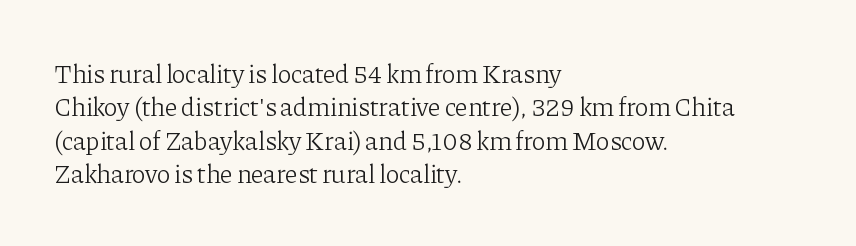
Q: Is the text bold? A: No.
Q: Is the text italic (slanted)? A: No, it is upright.
Q: Is the text underlined? A: No.
Q: How is the paragraph aligned? A: Left-aligned.
Q: Is the spacing between letters normal or unusually wide? A: Normal.
Q: Is the spacing between lines tight, normal or loose? A: Normal.
